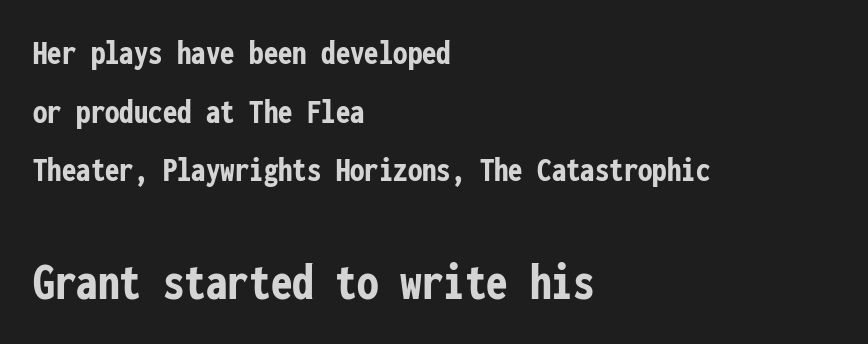
The image shows 54 px semibold, condensed sans-serif type, upright, monospaced; set left-aligned, normal line spacing (1.63x), normal letter spacing, not underlined; the second (bottom) block is 1.5x larger; low stroke contrast and a medium x-height.
